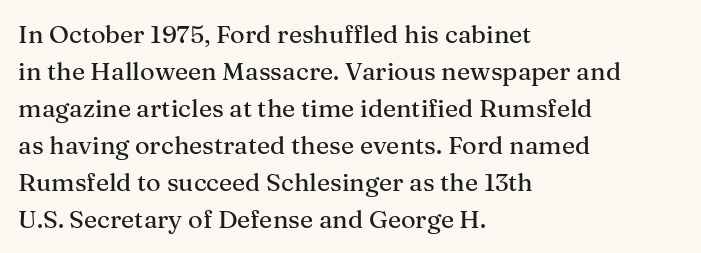
The space beneath each line is pristine and unruled. Compared with typical paragraphs, the rows here are spaced about the same. Notice how the passage keeps a crisp vertical edge on the left only. Short note: letters normally spaced.
